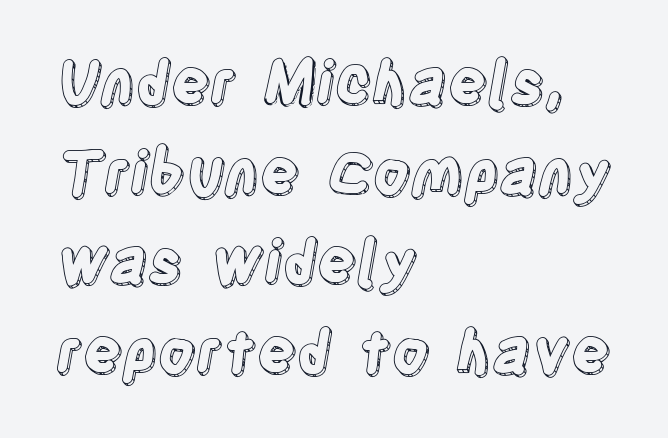
Q: Is the text italic (slanted)? A: Yes.
Q: Is the text underlined? A: No.
Q: How is the paragraph aligned? A: Left-aligned.
Q: Is the spacing between letters normal or unusually wide? A: Normal.
Q: Is the spacing between lines tight, normal or loose? A: Normal.
Q: Width (condensed, normal, or wide)? A: Condensed.
Q: x-height? A: Large.
Q: Monospaced? A: No.
